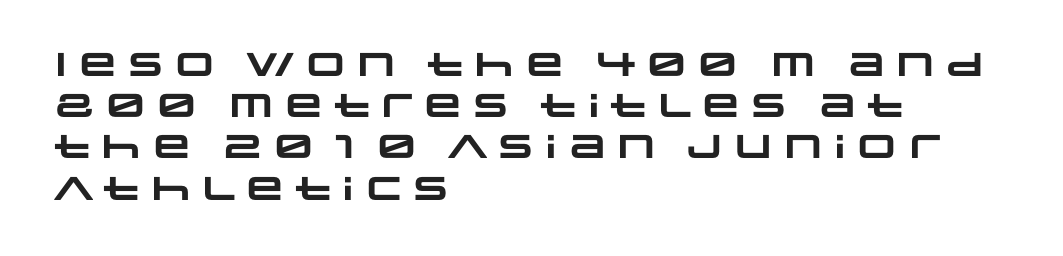
{"serif": "no", "bold": "yes", "weight": "heavy", "width": "wide", "stroke_contrast": "low", "x_height": "large", "monospaced": "no", "underline": "no", "align": "left", "line_spacing": "normal", "line_spacing_ratio": 1.25, "letter_spacing": "normal", "letter_spacing_em": 0.0, "glyph_px": 33}
